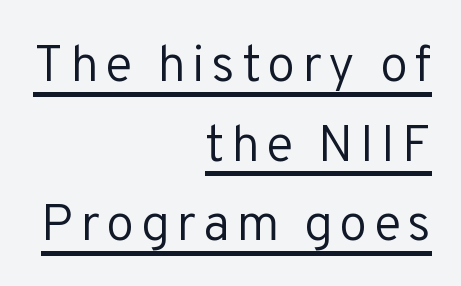
{"serif": "no", "italic": "no", "bold": "no", "weight": "regular", "width": "normal", "stroke_contrast": "low", "x_height": "medium", "monospaced": "no", "underline": "yes", "align": "right", "line_spacing": "normal", "line_spacing_ratio": 1.56, "glyph_px": 51}
